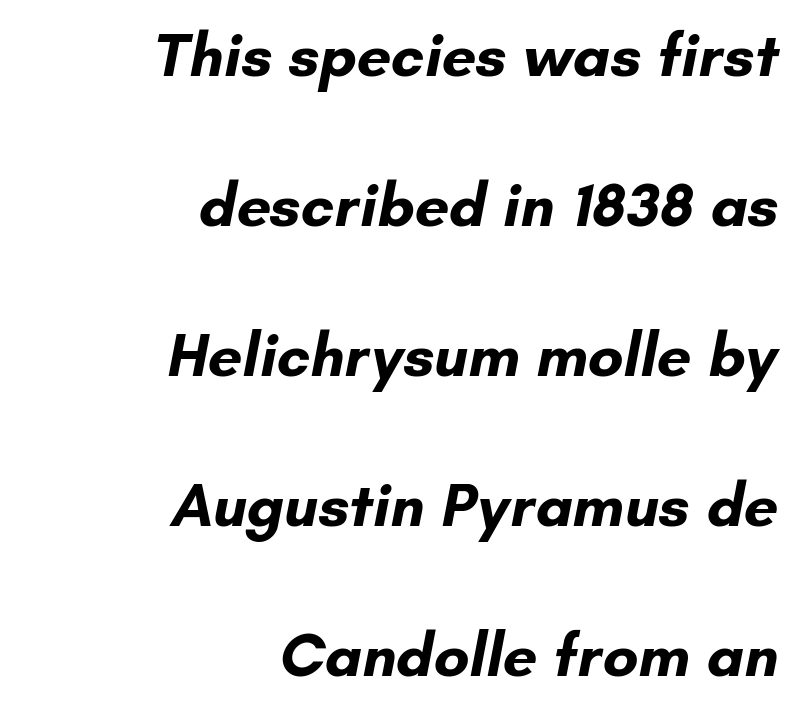
Q: Is the text bold? A: Yes.
Q: Is the typeface a serif or a sans-serif typeface? A: Sans-serif.
Q: Is the text underlined? A: No.
Q: How is the paragraph aligned? A: Right-aligned.
Q: Is the spacing between letters normal or unusually wide? A: Normal.
Q: Is the spacing between lines tight, normal or loose? A: Loose.
Q: Width (condensed, normal, or wide)? A: Normal.
Q: Stroke contrast? A: Low.
Q: x-height? A: Small.
Q: Monospaced? A: No.
